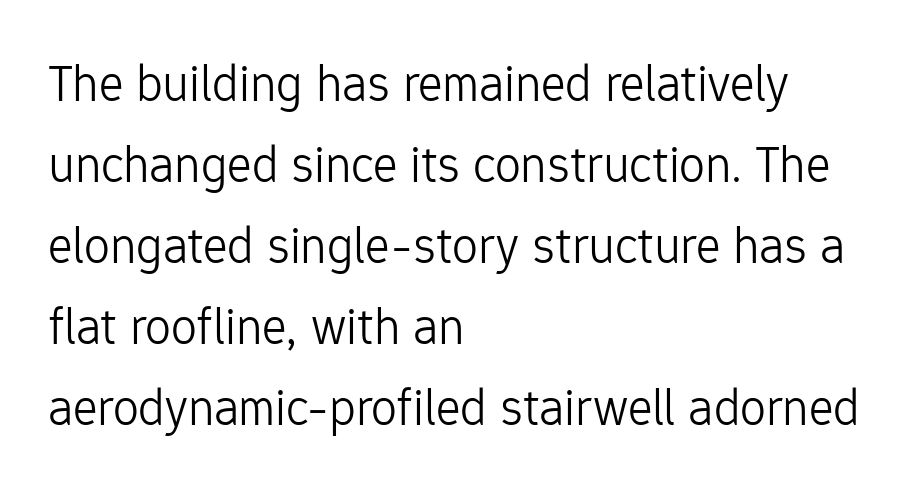
The image shows 52 px light sans-serif type, upright; set left-aligned, normal line spacing (1.56x), normal letter spacing, not underlined; low stroke contrast and a medium x-height.
